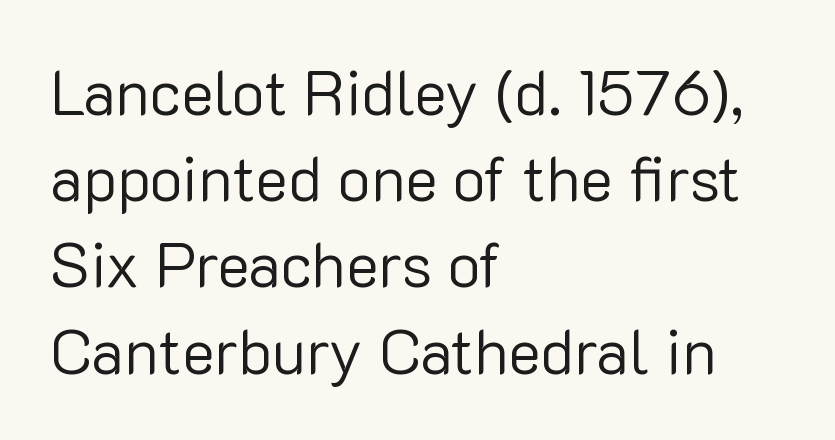
{"serif": "no", "italic": "no", "bold": "no", "weight": "regular", "width": "normal", "stroke_contrast": "low", "x_height": "medium", "monospaced": "no", "underline": "no", "align": "left", "line_spacing": "normal", "line_spacing_ratio": 1.39, "letter_spacing": "normal", "letter_spacing_em": 0.0, "glyph_px": 62}
